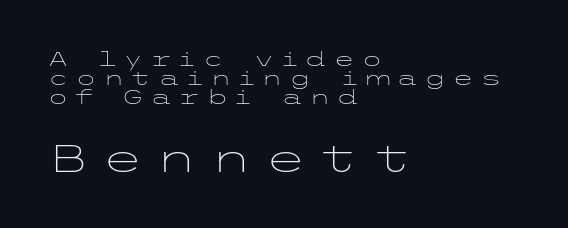
Q: Is the text bold? A: No.
Q: Is the text italic (slanted)? A: No, it is upright.
Q: Is the typeface a serif or a sans-serif typeface? A: Sans-serif.
Q: Is the text underlined? A: No.
Q: How is the paragraph aligned? A: Left-aligned.
Q: Is the spacing between letters normal or unusually wide? A: Unusually wide.
Q: Is the spacing between lines tight, normal or loose? A: Tight.
Q: Which block of text is set in a larger size, the first (top) or the second (bottom)? A: The second (bottom) one.
Q: Width (condensed, normal, or wide)? A: Wide.
Q: Stroke contrast? A: Low.
Q: x-height? A: Medium.
